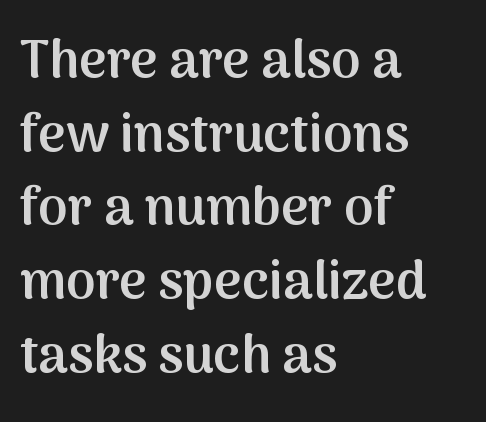
Looks like regular typesetting: each glyph gets only the width it needs. Check under the words: just untouched page. In terms of letterform style, serifs are entirely absent. The letters are semibold — heavier than regular but short of a full bold. Designer's note — italics off, roman on.
